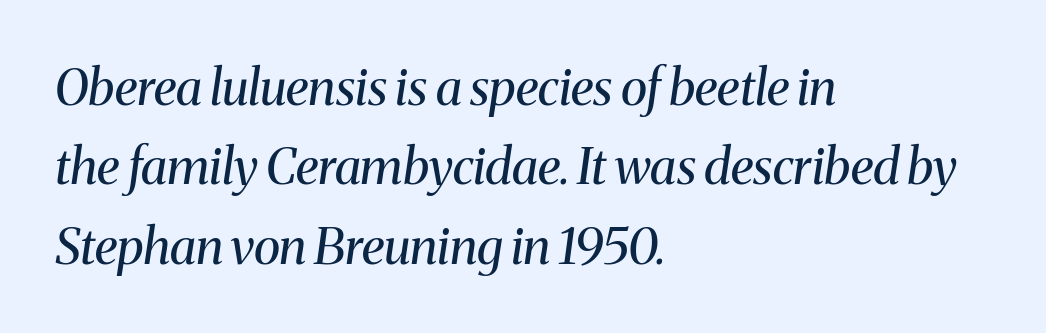
Every character sits at an angle, as italics do. These lines are set flush left with a ragged right edge. Unmarked baselines from the first word to the last. You could not count columns in this text — the font is proportionally spaced.
